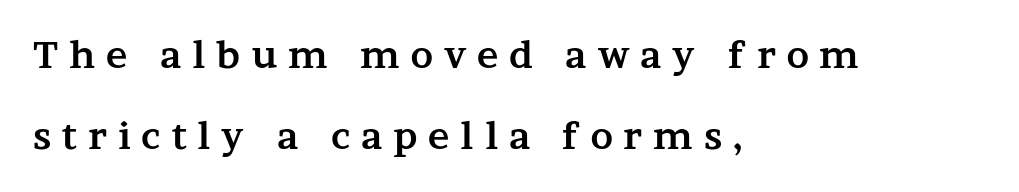
{"serif": "yes", "italic": "no", "bold": "yes", "weight": "bold", "width": "wide", "stroke_contrast": "medium", "x_height": "medium", "monospaced": "no", "underline": "no", "align": "left", "line_spacing": "loose", "line_spacing_ratio": 2.26, "letter_spacing": "wide", "letter_spacing_em": 0.3, "glyph_px": 36}
